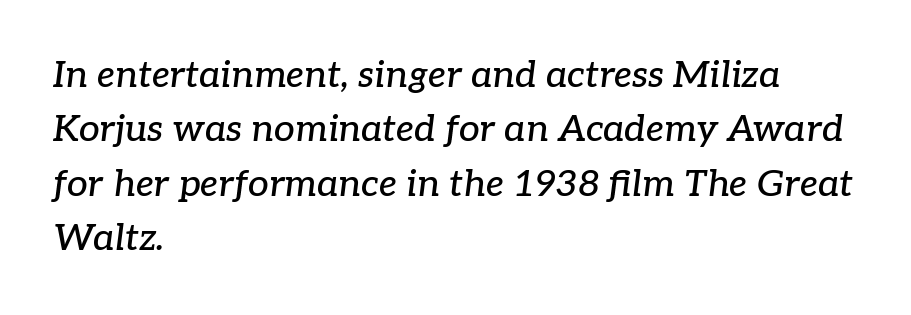
The image shows 37 px serif type, italic (leaning right); set left-aligned, normal line spacing (1.47x), normal letter spacing, not underlined; low stroke contrast and a medium x-height.
